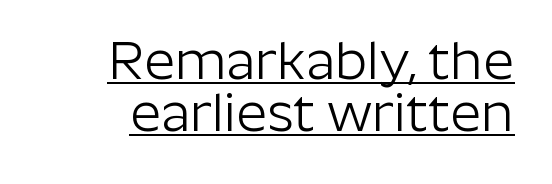
This is roman type, the default non-slanted kind. Vertical spacing — tight. These lines are rendered in a variable-pitch font. Decoration check: the copy is underlined. The strokes carry an ordinary text weight at most.
